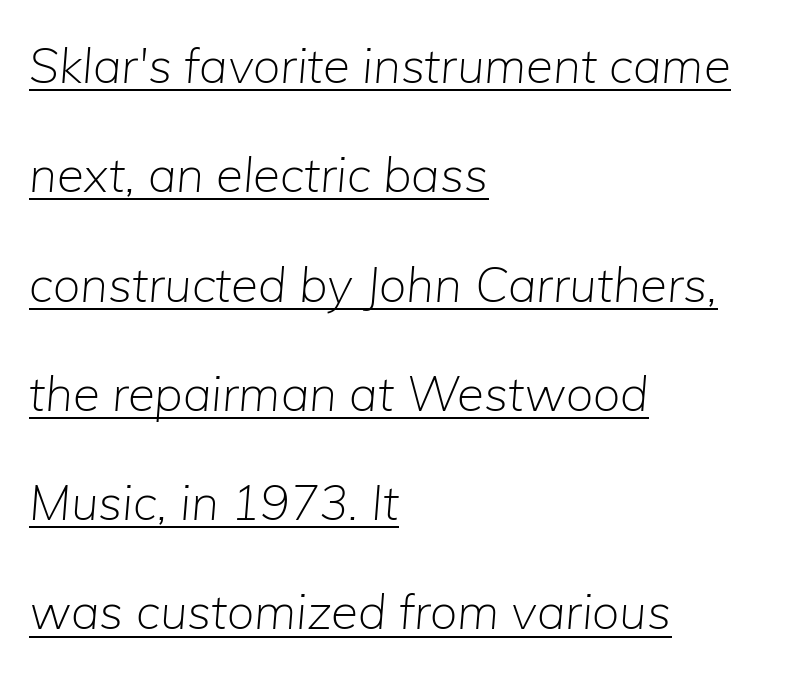
Q: Is the text bold? A: No.
Q: Is the text italic (slanted)? A: Yes, it leans right by about 5 degrees.
Q: Is the text underlined? A: Yes.
Q: How is the paragraph aligned? A: Left-aligned.
Q: Is the spacing between letters normal or unusually wide? A: Normal.
Q: Is the spacing between lines tight, normal or loose? A: Loose.
Q: Width (condensed, normal, or wide)? A: Normal.
Q: Stroke contrast? A: Low.
Q: x-height? A: Medium.
Q: Monospaced? A: No.
